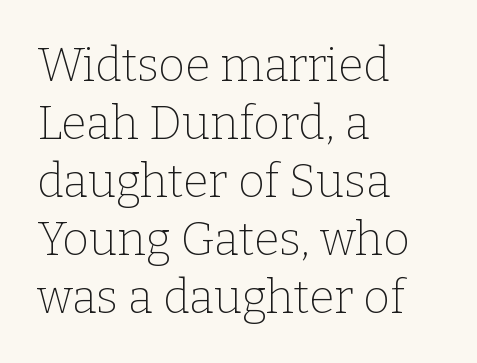
Q: Is the text bold? A: No.
Q: Is the text italic (slanted)? A: No, it is upright.
Q: Is the typeface a serif or a sans-serif typeface? A: Serif.
Q: Is the text underlined? A: No.
Q: How is the paragraph aligned? A: Left-aligned.
Q: Is the spacing between letters normal or unusually wide? A: Normal.
Q: Is the spacing between lines tight, normal or loose? A: Normal.
Q: Width (condensed, normal, or wide)? A: Normal.
Q: Stroke contrast? A: Low.
Q: x-height? A: Medium.
Q: Monospaced? A: No.
